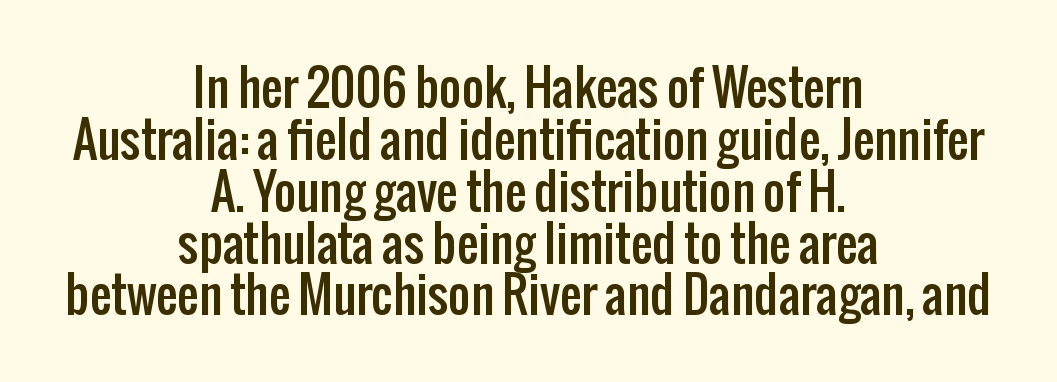
Every stem runs plumb, perpendicular to the baseline. Standard letterfit; no display-style spreading of the glyphs. The block of text is dense from top to bottom, with scant space between rows. Decoration check: the copy has no underline.
